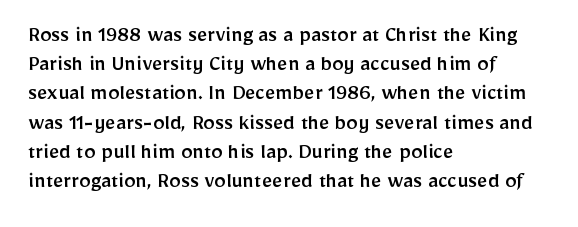
Interline gaps are of average width in this sample. Short note: letters normally spaced. Posture: vertical. The strip under each line holds only bare page. Which margin do the lines hug? The left one — the right edge is uneven.
